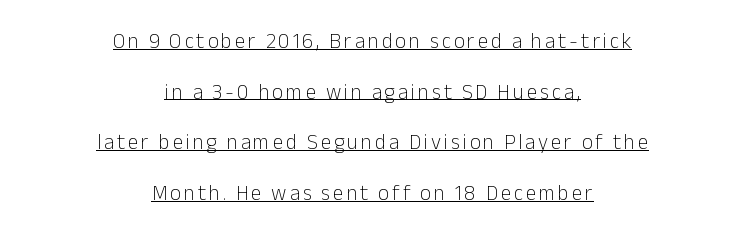
No letter is thick-stroked: the sample isn't bold. These lines stand farther apart than default settings would place them. A rule runs beneath these lines of type. Short and long lines alike share a common midpoint. Every character sits straight up, as roman type does.
